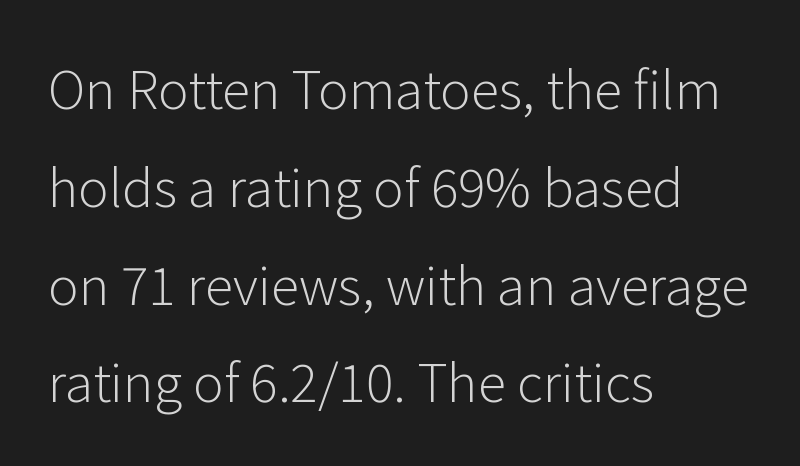
{"serif": "no", "italic": "no", "bold": "no", "weight": "light", "width": "normal", "stroke_contrast": "low", "x_height": "medium", "monospaced": "no", "underline": "no", "align": "left", "line_spacing_ratio": 1.88, "letter_spacing": "normal", "letter_spacing_em": 0.0, "glyph_px": 52}
